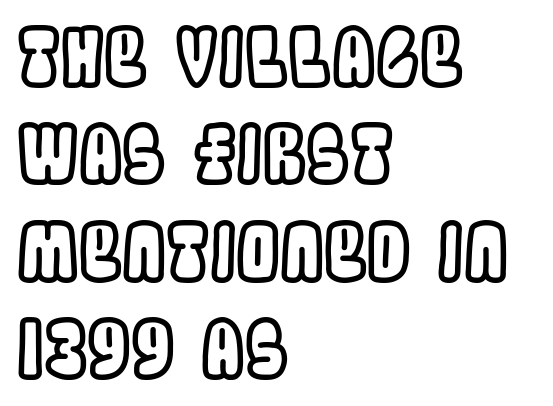
{"italic": "no", "width": "condensed", "x_height": "large", "monospaced": "no", "underline": "no", "align": "left", "line_spacing": "normal", "line_spacing_ratio": 1.25, "letter_spacing": "normal", "letter_spacing_em": 0.0, "glyph_px": 78}
